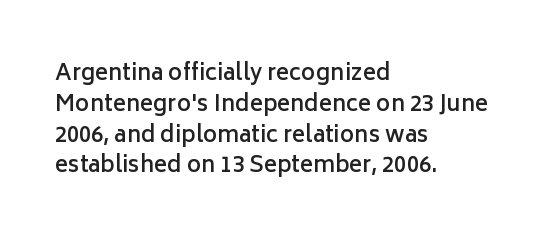
{"italic": "no", "bold": "semi", "underline": "no", "align": "left", "line_spacing": "normal", "line_spacing_ratio": 1.4, "letter_spacing": "normal", "letter_spacing_em": 0.0, "glyph_px": 22}
